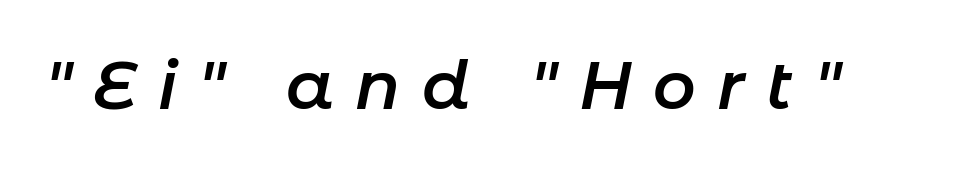
Spacing verdict: proportional, widths tailored to each character. If you drew a line through each stem, it would be angled. Semibold letterforms, between regular and bold. What stands out about the letter spacing? Its width — letters are far apart. Has an underline been added? It has not.
